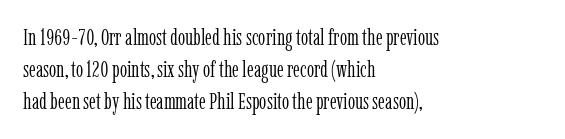
The image shows 23 px text type, upright; set left-aligned, normal line spacing (1.4x), normal letter spacing, not underlined.
